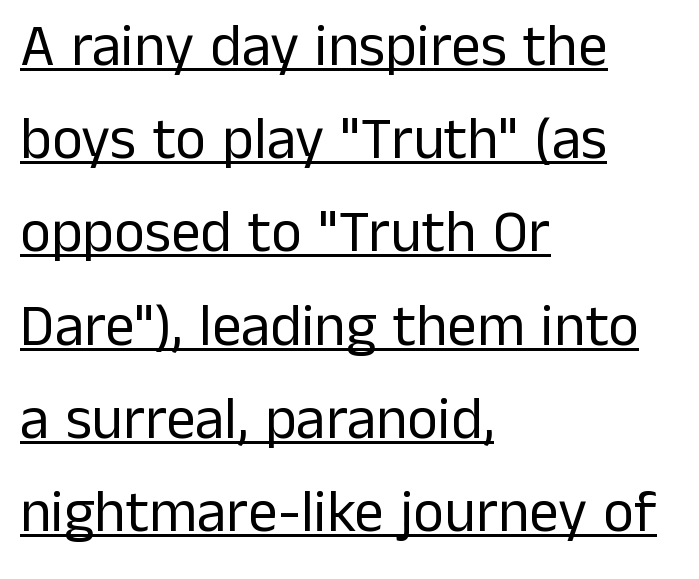
Q: Is the text bold? A: No.
Q: Is the text italic (slanted)? A: No, it is upright.
Q: Is the typeface a serif or a sans-serif typeface? A: Sans-serif.
Q: Is the text underlined? A: Yes.
Q: How is the paragraph aligned? A: Left-aligned.
Q: Is the spacing between letters normal or unusually wide? A: Normal.
Q: Is the spacing between lines tight, normal or loose? A: Normal.
Q: Width (condensed, normal, or wide)? A: Normal.
Q: Stroke contrast? A: Low.
Q: x-height? A: Medium.
Q: Monospaced? A: No.
